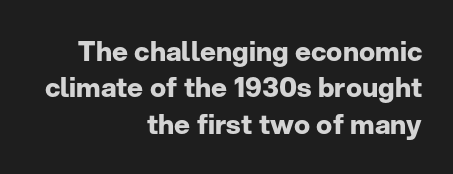
Q: Is the text bold? A: Yes.
Q: Is the text italic (slanted)? A: No, it is upright.
Q: Is the text underlined? A: No.
Q: How is the paragraph aligned? A: Right-aligned.
Q: Is the spacing between letters normal or unusually wide? A: Normal.
Q: Is the spacing between lines tight, normal or loose? A: Normal.
